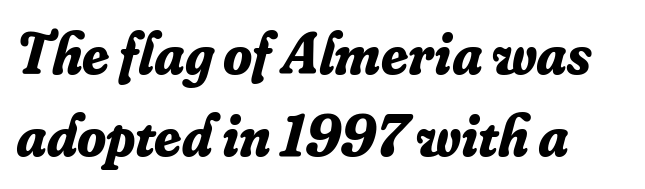
Type style note: has serifs. Do the characters align in a grid? No, the font is proportional. Plain, unruled lines of type. Does the leading feel generous? No, just average.
